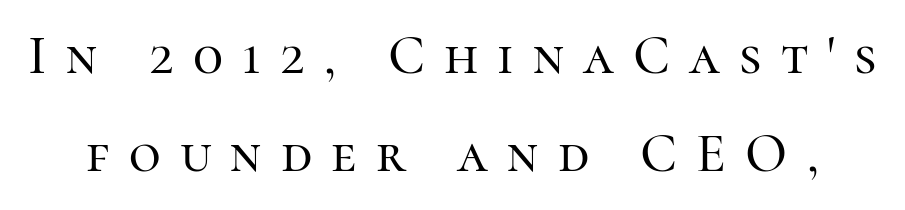
The image shows 55 px serif type, upright; set line spacing 1.79x, unusually wide letter spacing (+0.35 em), not underlined; high stroke contrast and a medium x-height.
